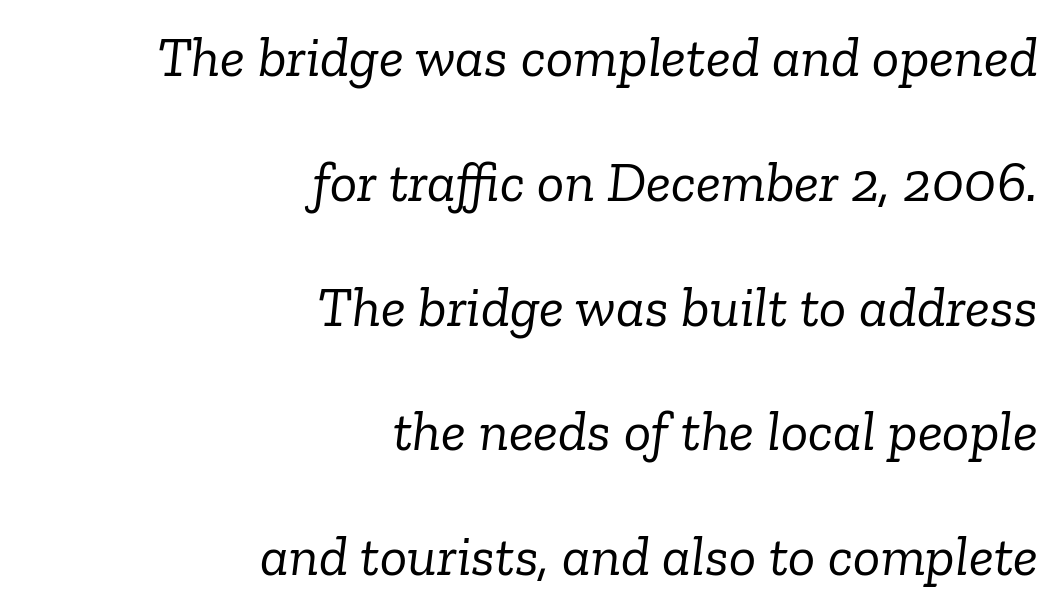
The image shows 57 px light serif type, italic (leaning right); set right-aligned, loose line spacing (2.19x), normal letter spacing, not underlined; low stroke contrast and a medium x-height.
